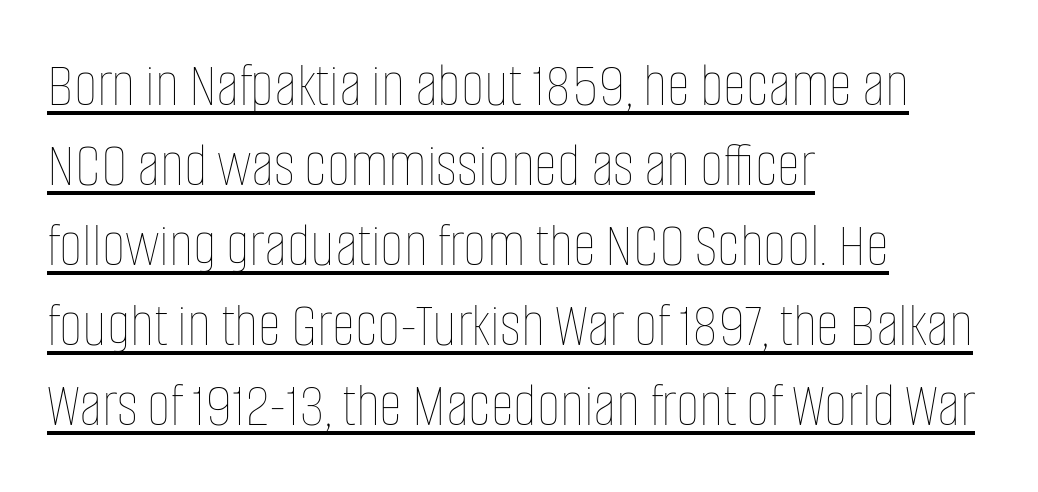
Q: Is the text bold? A: No.
Q: Is the text italic (slanted)? A: No, it is upright.
Q: Is the text underlined? A: Yes.
Q: How is the paragraph aligned? A: Left-aligned.
Q: Is the spacing between letters normal or unusually wide? A: Normal.
Q: Is the spacing between lines tight, normal or loose? A: Normal.
Q: Width (condensed, normal, or wide)? A: Condensed.
Q: Stroke contrast? A: Low.
Q: x-height? A: Large.
Q: Monospaced? A: No.
